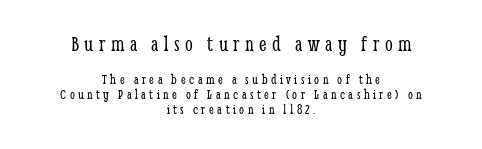
The lines are quadded center. No word sits above an underline. If you measured baseline to baseline, you'd find a short distance. Unbolded letterforms with no extra heft.
